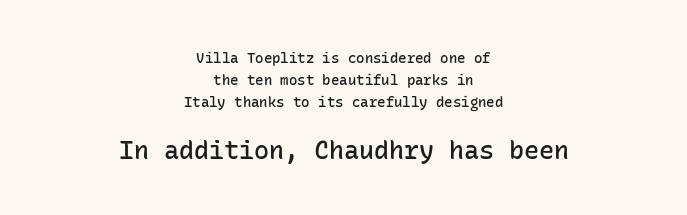
{"italic": "no", "bold": "semi", "underline": "no", "align": "center", "line_spacing": "normal", "line_spacing_ratio": 1.56, "letter_spacing": "normal", "letter_spacing_em": 0.0, "larger_block": "second", "size_ratio": 1.79, "glyph_px": 25}
